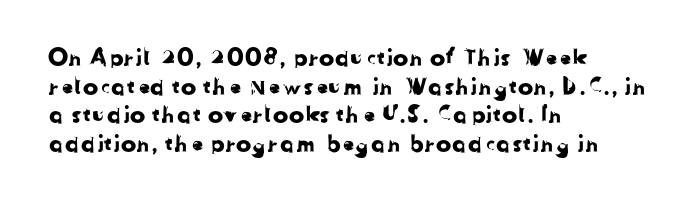
{"underline": "no", "align": "left", "line_spacing": "normal", "line_spacing_ratio": 1.25, "letter_spacing": "normal", "letter_spacing_em": 0.0, "glyph_px": 23}
